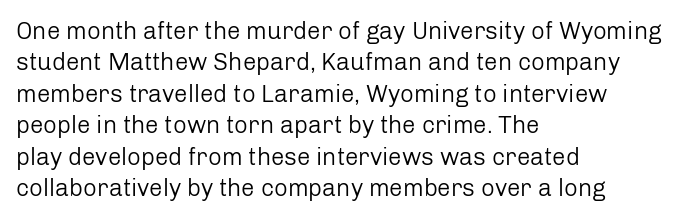
{"italic": "no", "bold": "no", "underline": "no", "align": "left", "line_spacing": "normal", "line_spacing_ratio": 1.31, "letter_spacing": "normal", "letter_spacing_em": 0.0, "glyph_px": 24}
